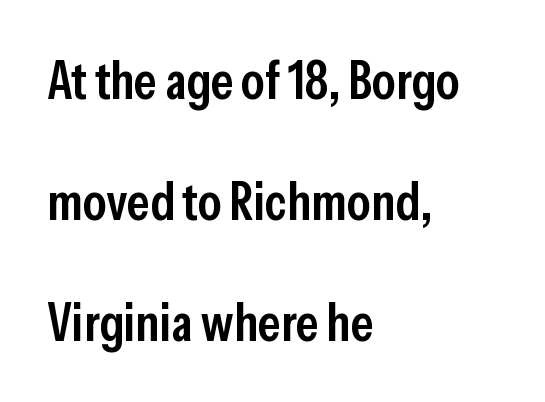
Does the type have serifs? No, each stem ends abruptly. Do the characters align in a grid? No, the font is proportional. Beneath every word, the page is bare. Whoever set this chose breathing room over compactness in the vertical rhythm.
